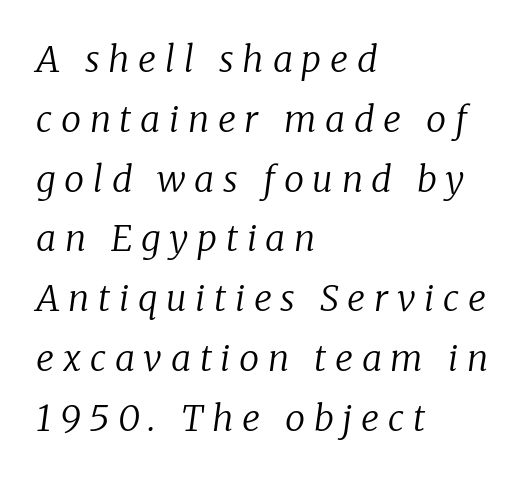
{"serif": "yes", "italic": "yes", "lean": "right", "slant_degrees": 8, "bold": "no", "weight": "regular", "width": "normal", "stroke_contrast": "low", "x_height": "medium", "monospaced": "no", "underline": "no", "align": "left", "line_spacing": "normal", "line_spacing_ratio": 1.66, "letter_spacing": "wide", "letter_spacing_em": 0.24, "glyph_px": 36}
